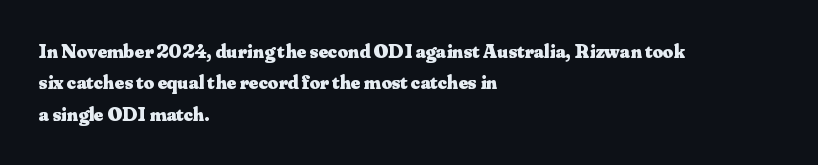
Q: Is the text bold? A: Yes.
Q: Is the text italic (slanted)? A: No, it is upright.
Q: Is the text underlined? A: No.
Q: How is the paragraph aligned? A: Left-aligned.
Q: Is the spacing between letters normal or unusually wide? A: Normal.
Q: Is the spacing between lines tight, normal or loose? A: Normal.
